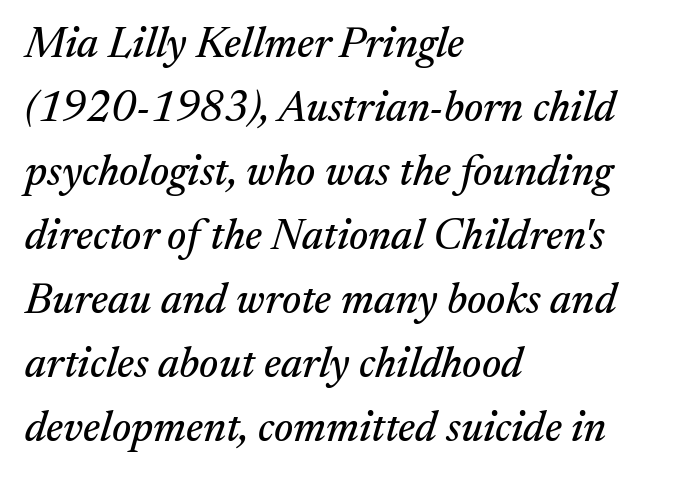
Left-aligned paragraph, ragged on the right. Do the characters align in a grid? No, the font is proportional. Note: serifs present on the glyphs. Nothing unusual about the tracking: characters are spaced as the font intends.
